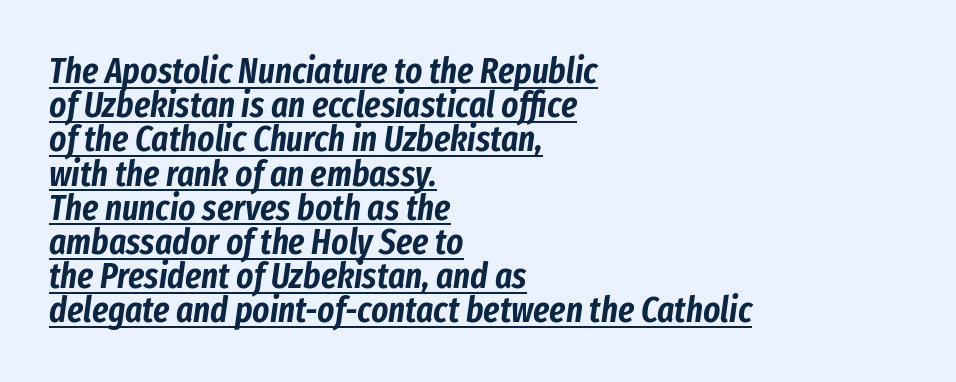
{"italic": "yes", "lean": "right", "slant_degrees": 8, "width": "condensed", "stroke_contrast": "low", "x_height": "medium", "monospaced": "no", "underline": "yes", "align": "left", "line_spacing": "tight", "line_spacing_ratio": 0.95, "letter_spacing": "normal", "letter_spacing_em": 0.0, "glyph_px": 36}
